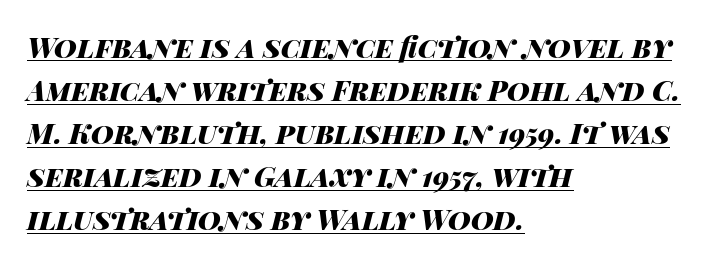
Q: Is the text bold? A: Yes.
Q: Is the text italic (slanted)? A: Yes, it leans right by about 14 degrees.
Q: Is the text underlined? A: Yes.
Q: How is the paragraph aligned? A: Left-aligned.
Q: Is the spacing between letters normal or unusually wide? A: Normal.
Q: Is the spacing between lines tight, normal or loose? A: Normal.
Q: Width (condensed, normal, or wide)? A: Wide.
Q: Stroke contrast? A: High.
Q: x-height? A: Large.
Q: Monospaced? A: No.
